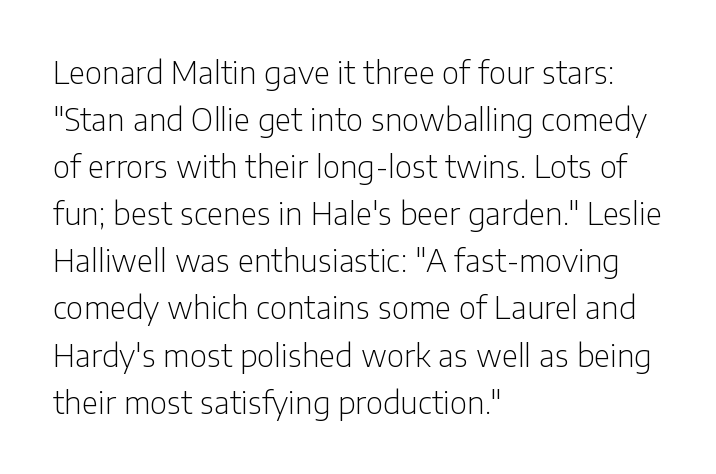
Q: Is the text bold? A: No.
Q: Is the text italic (slanted)? A: No, it is upright.
Q: Is the typeface a serif or a sans-serif typeface? A: Sans-serif.
Q: Is the text underlined? A: No.
Q: How is the paragraph aligned? A: Left-aligned.
Q: Is the spacing between letters normal or unusually wide? A: Normal.
Q: Is the spacing between lines tight, normal or loose? A: Normal.
Q: Width (condensed, normal, or wide)? A: Normal.
Q: Stroke contrast? A: Low.
Q: x-height? A: Medium.
Q: Monospaced? A: No.
